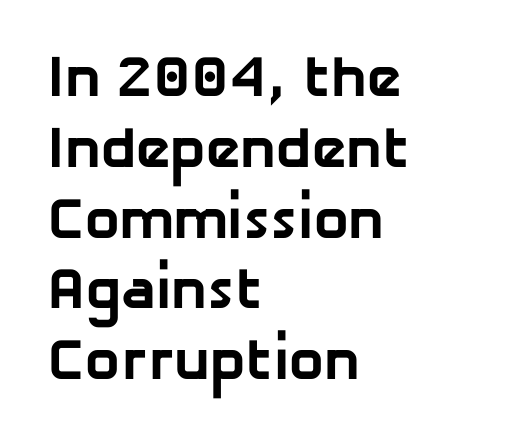
Q: Is the text bold? A: Yes.
Q: Is the typeface a serif or a sans-serif typeface? A: Sans-serif.
Q: Is the text underlined? A: No.
Q: How is the paragraph aligned? A: Left-aligned.
Q: Is the spacing between letters normal or unusually wide? A: Normal.
Q: Width (condensed, normal, or wide)? A: Normal.
Q: Stroke contrast? A: Low.
Q: x-height? A: Medium.
Q: Monospaced? A: No.
